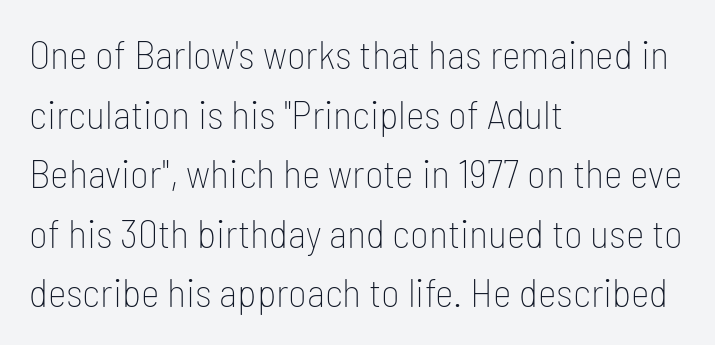
Characters follow at the spacing the type designer built in. No extra ink here — the face is not bold. This sample has the flowing, uneven cadence of proportional lettering. Caption: multi-line text, flush left, ragged right.
